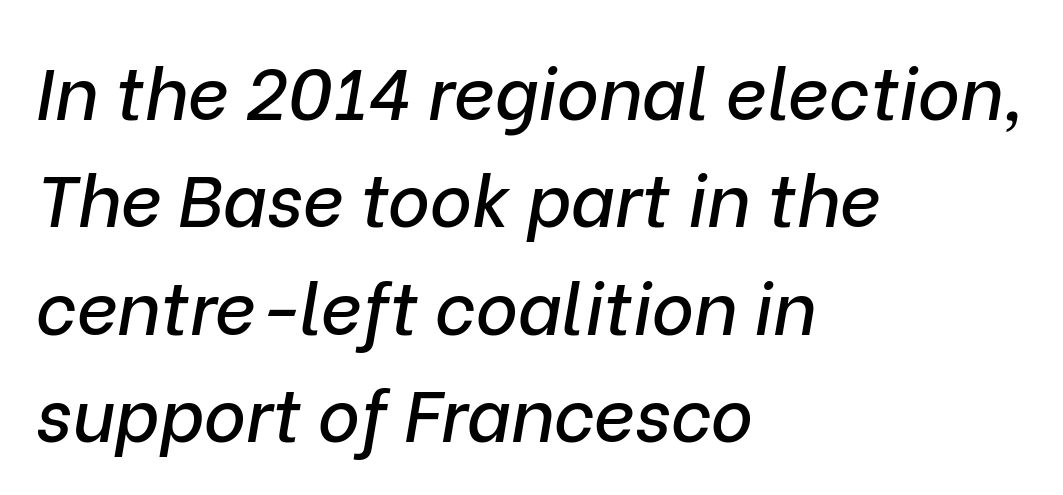
Nobody touched the tracking dial on this one. Vertically, the passage feels balanced, rows spaced as you'd expect. Horizontal alignment here is leftward, the default for most running prose. Rendered with sloped, italic letterforms.
